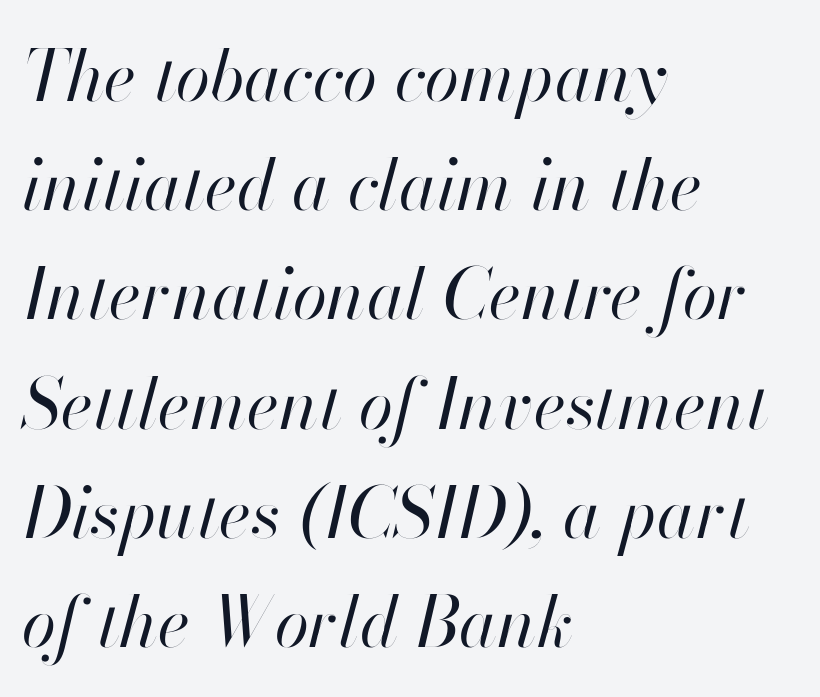
The image shows 70 px regular-weight type, italic (leaning right); set left-aligned, normal line spacing (1.56x), normal letter spacing, not underlined; high stroke contrast and a small x-height.
